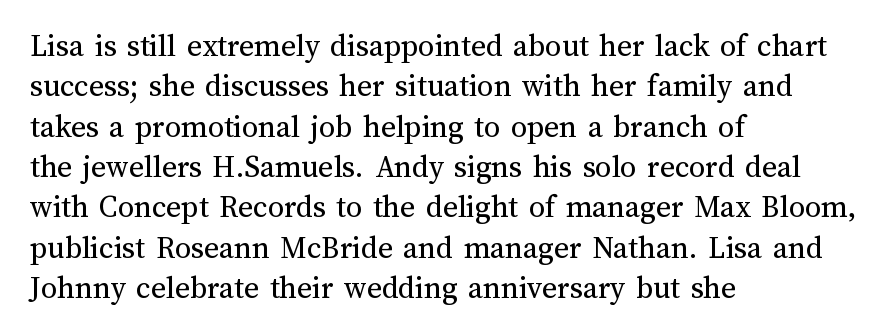
Q: Is the text bold? A: No.
Q: Is the text italic (slanted)? A: No, it is upright.
Q: Is the text underlined? A: No.
Q: How is the paragraph aligned? A: Left-aligned.
Q: Is the spacing between letters normal or unusually wide? A: Normal.
Q: Is the spacing between lines tight, normal or loose? A: Normal.
Q: Width (condensed, normal, or wide)? A: Normal.
Q: Stroke contrast? A: Medium.
Q: x-height? A: Medium.
Q: Monospaced? A: No.
